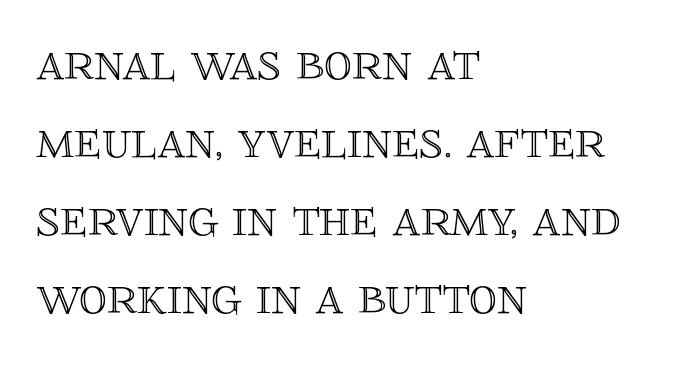
This sample keeps an unexceptional amount of space between lines. Type without underlining. Each word holds together tightly as a unit, with standard inter-letter gaps. Upright lettering throughout. A student would call this left alignment; a typographer would say flush left, rag right.
